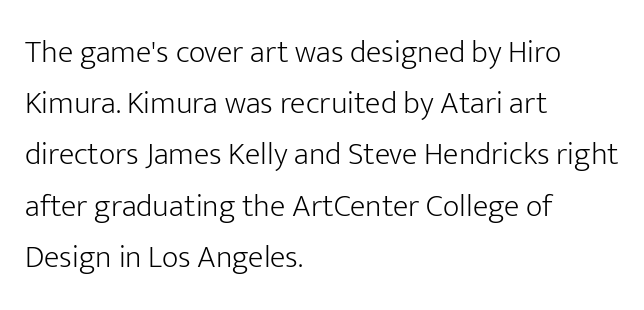
Q: Is the text bold? A: No.
Q: Is the text italic (slanted)? A: No, it is upright.
Q: Is the typeface a serif or a sans-serif typeface? A: Sans-serif.
Q: Is the text underlined? A: No.
Q: How is the paragraph aligned? A: Left-aligned.
Q: Is the spacing between letters normal or unusually wide? A: Normal.
Q: Is the spacing between lines tight, normal or loose? A: Normal.
Q: Width (condensed, normal, or wide)? A: Normal.
Q: Stroke contrast? A: Low.
Q: x-height? A: Medium.
Q: Monospaced? A: No.
